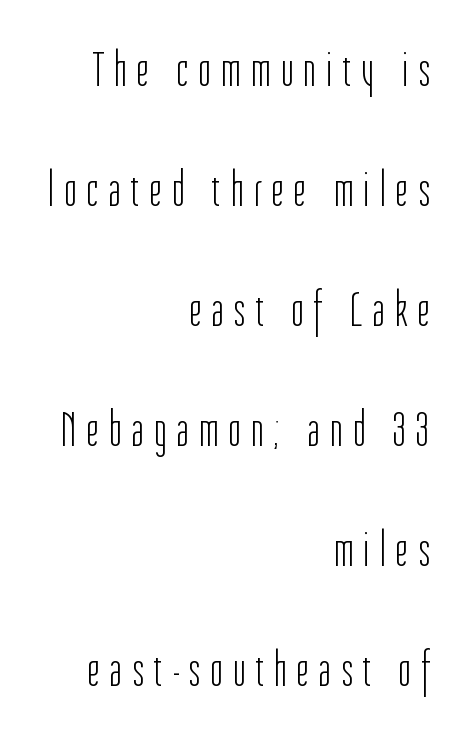
The image shows 50 px light, condensed sans-serif type, upright; set right-aligned, loose line spacing (2.4x), unusually wide letter spacing (+0.22 em), not underlined; low stroke contrast and a medium x-height.
